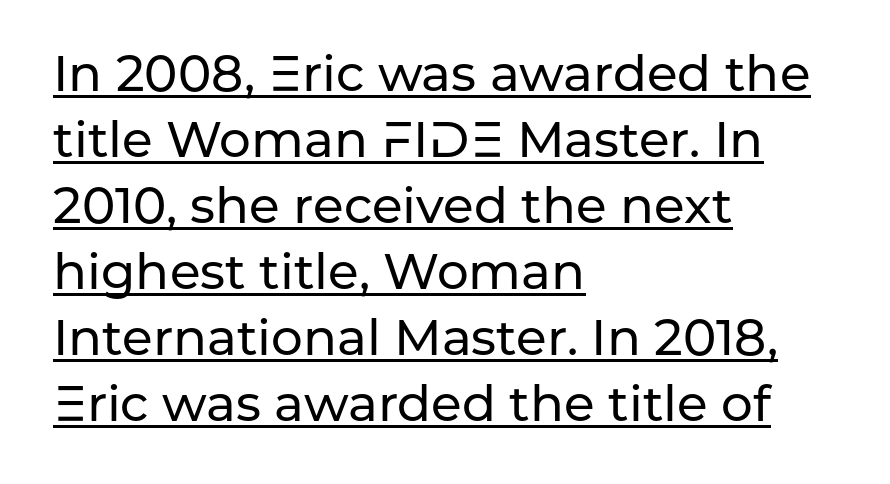
The image shows 50 px sans-serif type, upright; set left-aligned, normal line spacing (1.32x), normal letter spacing, underlined; low stroke contrast and a medium x-height.
